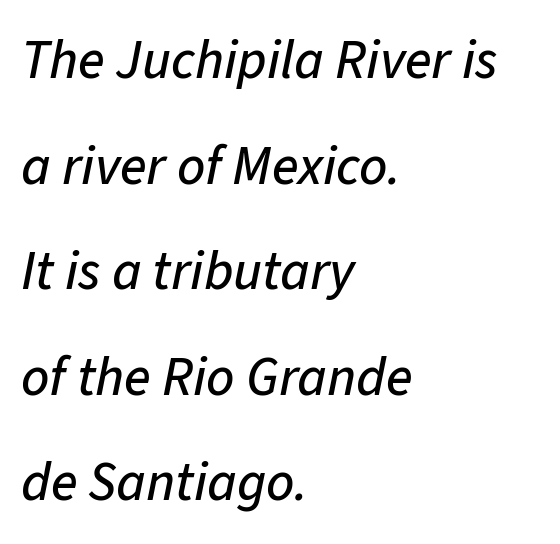
Q: Is the text italic (slanted)? A: Yes, it leans right by about 11 degrees.
Q: Is the text underlined? A: No.
Q: How is the paragraph aligned? A: Left-aligned.
Q: Is the spacing between letters normal or unusually wide? A: Normal.
Q: Is the spacing between lines tight, normal or loose? A: Loose.
Q: Width (condensed, normal, or wide)? A: Normal.
Q: Stroke contrast? A: Low.
Q: x-height? A: Medium.
Q: Monospaced? A: No.
